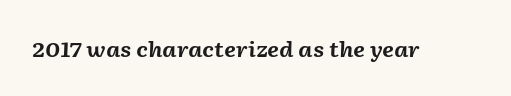
{"italic": "yes", "lean": "right", "slant_degrees": 2, "bold": "yes", "underline": "no", "letter_spacing": "normal", "letter_spacing_em": 0.0, "glyph_px": 21}
